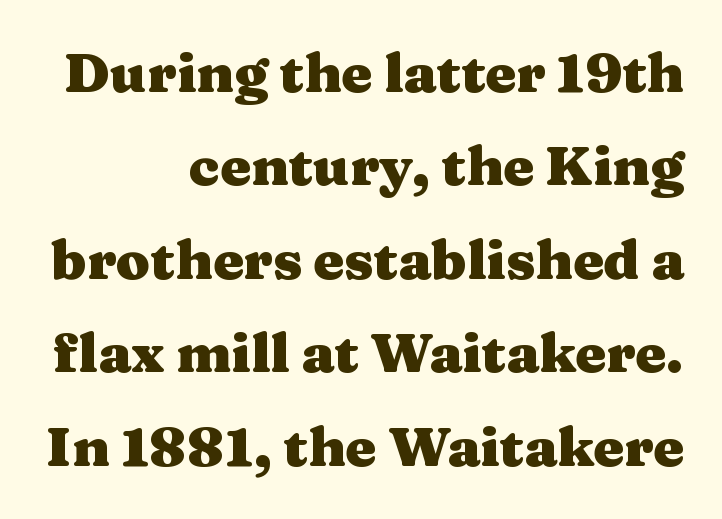
Q: Is the text bold? A: Yes.
Q: Is the text italic (slanted)? A: No, it is upright.
Q: Is the typeface a serif or a sans-serif typeface? A: Serif.
Q: Is the text underlined? A: No.
Q: How is the paragraph aligned? A: Right-aligned.
Q: Is the spacing between letters normal or unusually wide? A: Normal.
Q: Is the spacing between lines tight, normal or loose? A: Normal.
Q: Width (condensed, normal, or wide)? A: Wide.
Q: Stroke contrast? A: Medium.
Q: x-height? A: Medium.
Q: Monospaced? A: No.
